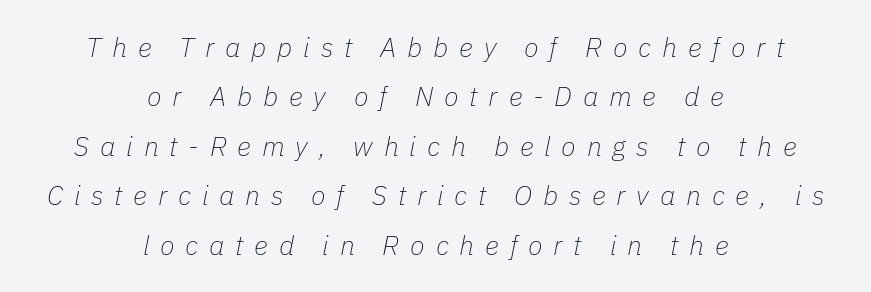
Caption: expanded tracking, letters set apart. Is the stroke heavy? The answer is a plain regular-or-lighter. Casual observation: everything's sitting right in the middle. Every character sits at an angle, as italics do. Check the space under the baseline: it is left empty.
